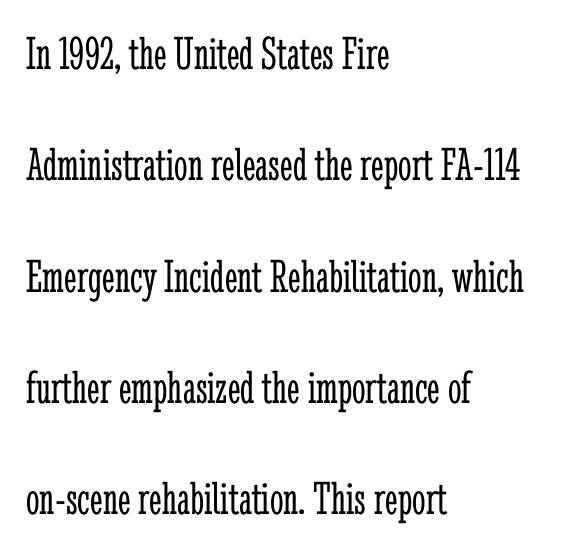
Is this a fixed-width face? No — the glyphs have proportional, varying widths. A typesetter would label this face a serif. Each stroke keeps to a modest, everyday thickness or less. Words float on clear page, feet unadorned. Upright lettering throughout. In terms of leading, this rendering errs on the spacious side.
